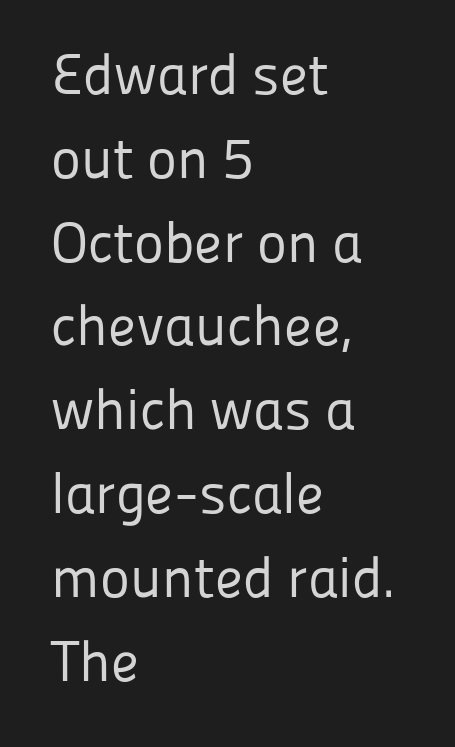
No word sits above an underline. The designer went with a sans here, leaving each stem footless. A typesetter would call this proportional, since set widths differ per character. The rendering keeps characters at their native spacing.
